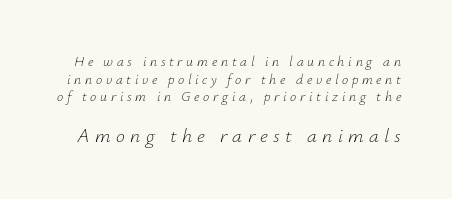
{"italic": "yes", "lean": "right", "slant_degrees": 12, "bold": "no", "underline": "no", "line_spacing": "normal", "line_spacing_ratio": 1.26, "letter_spacing": "wide", "letter_spacing_em": 0.26, "larger_block": "second", "size_ratio": 1.43, "glyph_px": 20}
